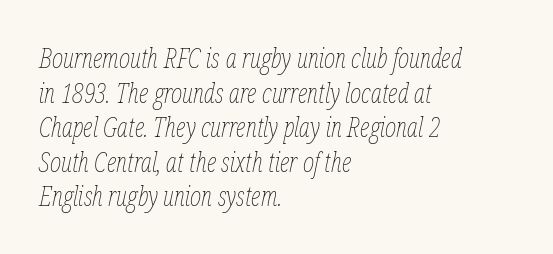
Q: Is the text bold? A: No.
Q: Is the text italic (slanted)? A: Yes, it leans right by about 12 degrees.
Q: Is the text underlined? A: No.
Q: How is the paragraph aligned? A: Left-aligned.
Q: Is the spacing between letters normal or unusually wide? A: Normal.
Q: Is the spacing between lines tight, normal or loose? A: Normal.
